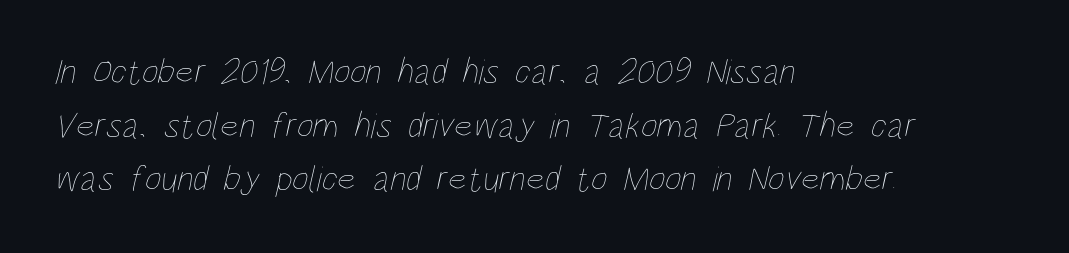
Q: Is the text bold? A: No.
Q: Is the text underlined? A: No.
Q: How is the paragraph aligned? A: Left-aligned.
Q: Is the spacing between letters normal or unusually wide? A: Normal.
Q: Is the spacing between lines tight, normal or loose? A: Normal.
Q: Width (condensed, normal, or wide)? A: Condensed.
Q: Stroke contrast? A: Low.
Q: x-height? A: Large.
Q: Monospaced? A: No.
